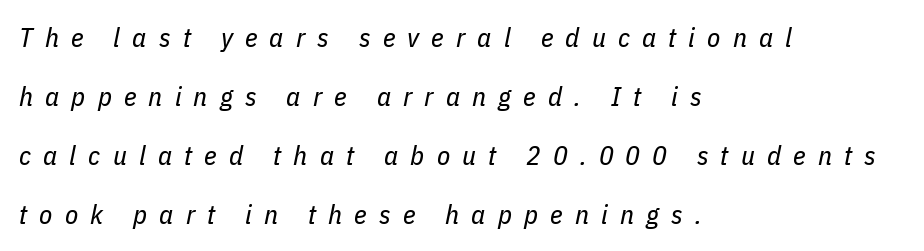
The image shows 27 px text type, italic (leaning right); set left-aligned, loose line spacing (2.18x), unusually wide letter spacing (+0.45 em), not underlined.
